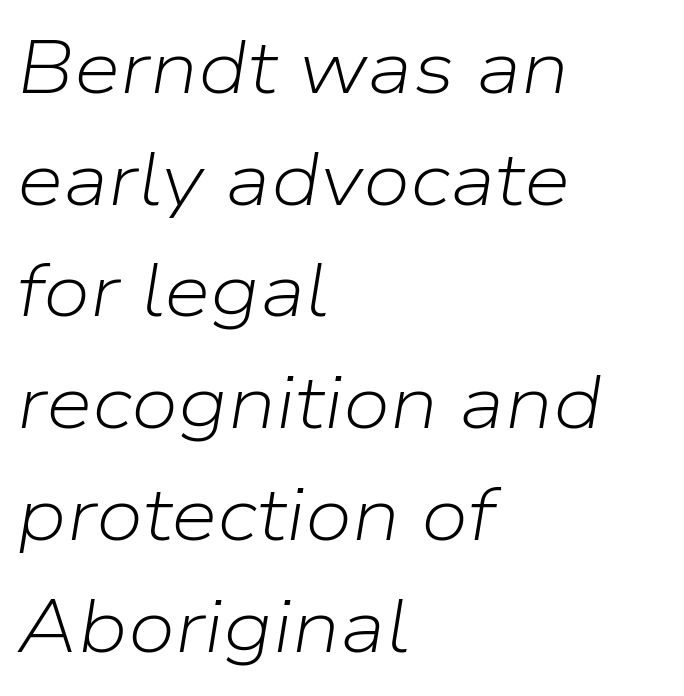
The image shows 75 px light type, italic (leaning right); set left-aligned, normal line spacing (1.49x), normal letter spacing, not underlined; low stroke contrast and a medium x-height.
